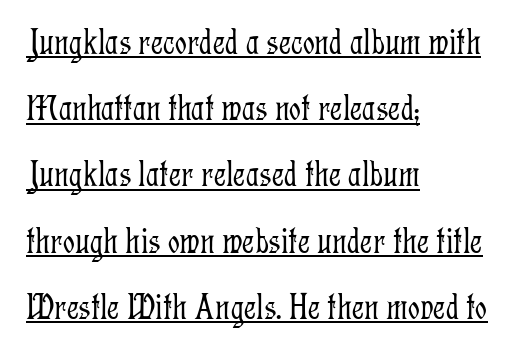
Upright lettering throughout. The font sits on the lighter half of the weight spectrum, regular included. What kind of face is this? One with serifs. Notice how the passage keeps a crisp vertical edge on the left only. No extra tracking has been applied to these lines. Beneath each row of characters lies a ruled line.
